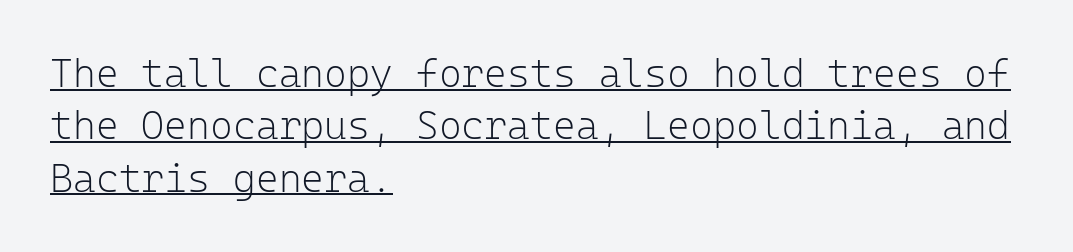
This sample has the even, mechanical cadence of fixed-width lettering. Nope, no serifs anywhere on these letters. A roman cut, with each character standing at attention. The lines are quadded left. The face used here appears with an underline applied. Caption: face not bold, strokes unweighted.
